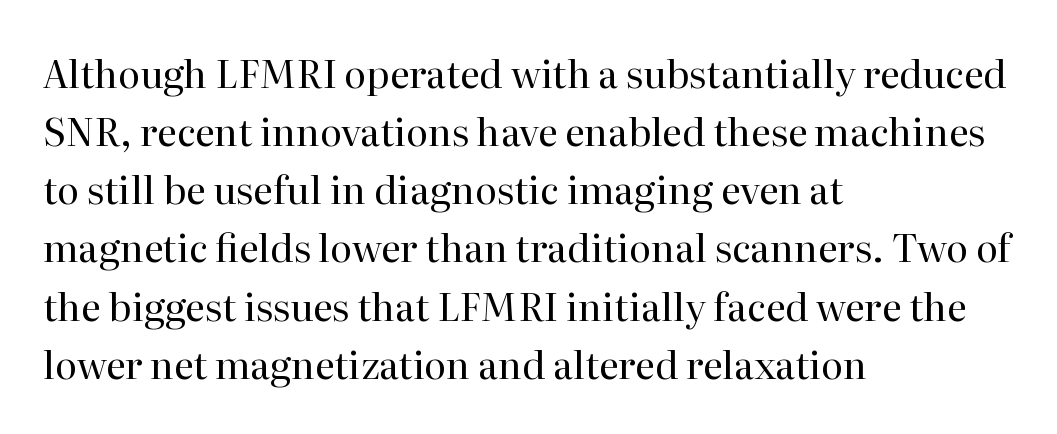
The image shows 38 px regular-weight serif type, upright; set left-aligned, normal line spacing (1.53x), normal letter spacing, not underlined; high stroke contrast and a medium x-height.
